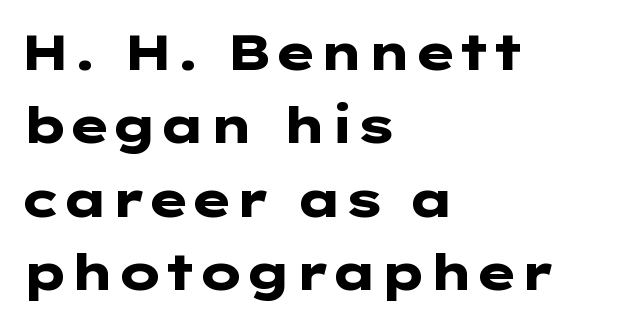
Caption: multi-line text, flush left, ragged right. Ascenders rise straight up at ninety degrees. Successive baselines arrive at the customary interval. Letter spacing: default. The strip under each line holds only bare page. Stroke terminals: plain, sans-serif.
